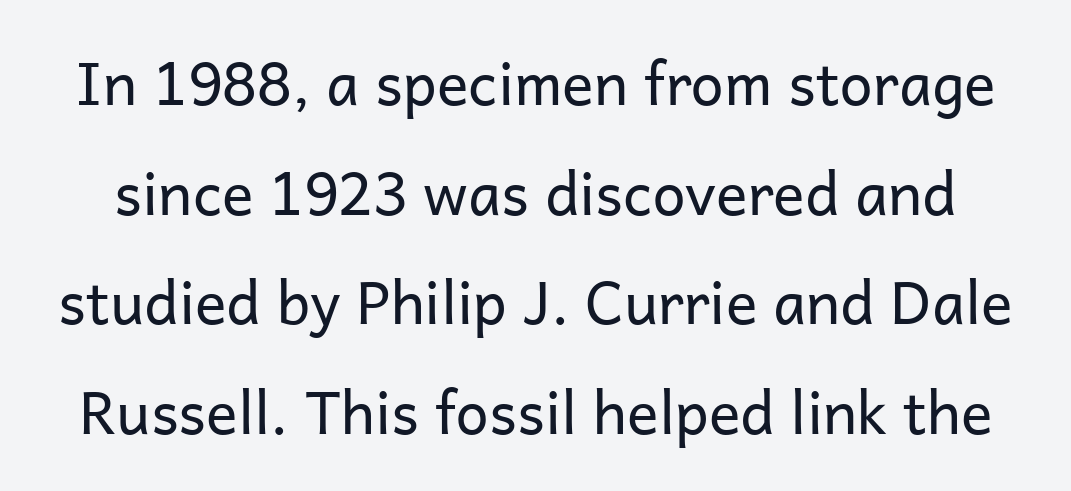
The image shows 59 px regular-weight sans-serif type, upright; set line spacing 1.86x, normal letter spacing, not underlined; low stroke contrast and a medium x-height.
